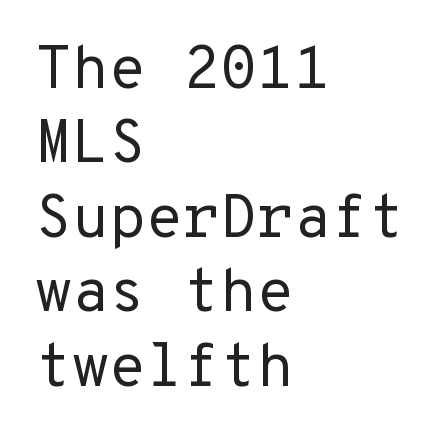
The image shows 60 px regular-weight sans-serif type, upright; set left-aligned, line spacing 1.24x, normal letter spacing, not underlined; low stroke contrast and a medium x-height.
